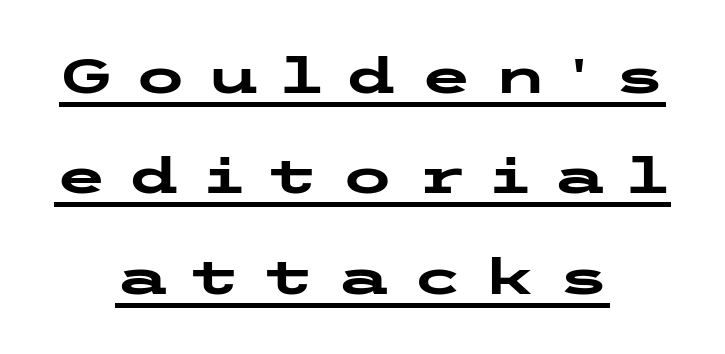
{"serif": "no", "italic": "no", "bold": "yes", "weight": "heavy", "width": "wide", "stroke_contrast": "low", "x_height": "medium", "underline": "yes", "align": "center", "line_spacing": "loose", "line_spacing_ratio": 2.09, "letter_spacing": "wide", "letter_spacing_em": 0.44, "glyph_px": 48}
